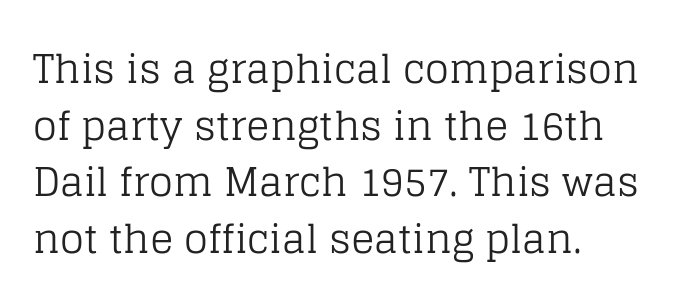
Q: Is the text bold? A: No.
Q: Is the text italic (slanted)? A: No, it is upright.
Q: Is the typeface a serif or a sans-serif typeface? A: Serif.
Q: Is the text underlined? A: No.
Q: How is the paragraph aligned? A: Left-aligned.
Q: Is the spacing between letters normal or unusually wide? A: Normal.
Q: Is the spacing between lines tight, normal or loose? A: Normal.
Q: Width (condensed, normal, or wide)? A: Normal.
Q: Stroke contrast? A: Low.
Q: x-height? A: Large.
Q: Monospaced? A: No.
